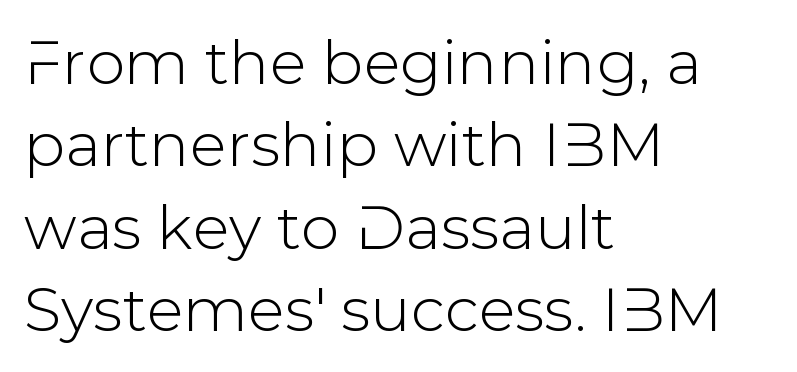
Q: Is the text italic (slanted)? A: No, it is upright.
Q: Is the typeface a serif or a sans-serif typeface? A: Sans-serif.
Q: Is the text underlined? A: No.
Q: How is the paragraph aligned? A: Left-aligned.
Q: Is the spacing between letters normal or unusually wide? A: Normal.
Q: Is the spacing between lines tight, normal or loose? A: Normal.
Q: Width (condensed, normal, or wide)? A: Normal.
Q: Stroke contrast? A: Low.
Q: x-height? A: Medium.
Q: Monospaced? A: No.
